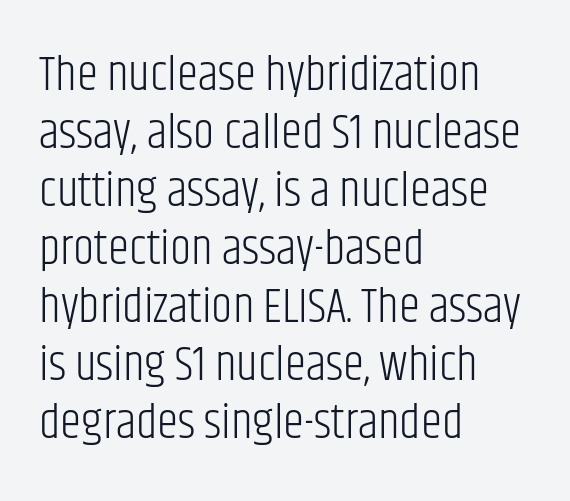
Q: Is the text bold? A: No.
Q: Is the text italic (slanted)? A: No, it is upright.
Q: Is the typeface a serif or a sans-serif typeface? A: Sans-serif.
Q: Is the text underlined? A: No.
Q: How is the paragraph aligned? A: Left-aligned.
Q: Is the spacing between letters normal or unusually wide? A: Normal.
Q: Width (condensed, normal, or wide)? A: Condensed.
Q: Stroke contrast? A: Low.
Q: x-height? A: Large.
Q: Monospaced? A: No.
